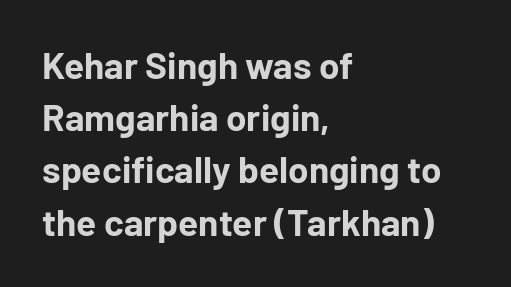
The font is running at its bold setting. The type is set solid horizontally, with unmodified tracking. It's the straight-up-and-down kind of type. Normally led — the rows are evenly, conventionally spaced. Type without underlining.
